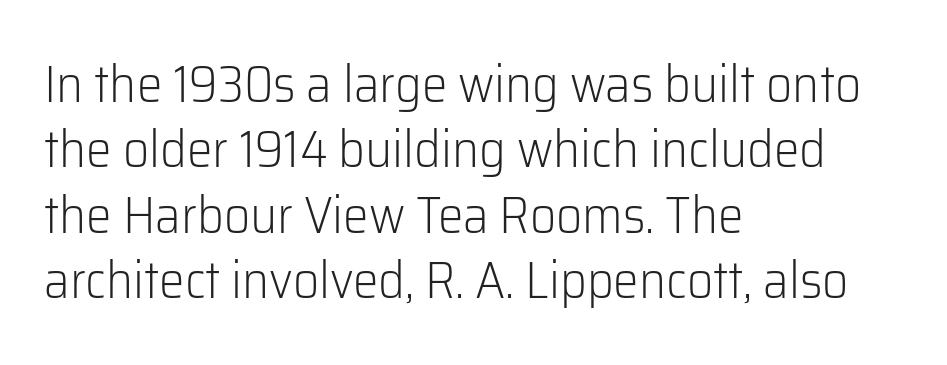
The image shows 51 px light sans-serif type, upright; set left-aligned, normal line spacing (1.28x), normal letter spacing, not underlined; low stroke contrast and a medium x-height.
